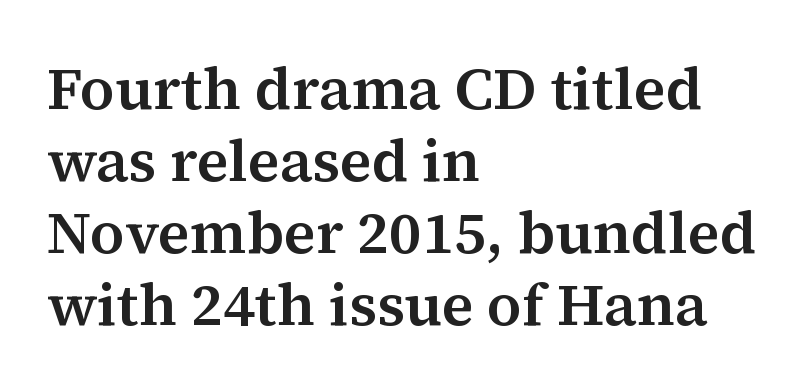
Proportional: the letters do not fall into vertical columns. The face used here is seriffed, in the tradition of book romans. Does the copy run flush right? No — it runs flush left. The letters stand straight up with perfectly vertical stems. Nobody drew a line under any word here.
